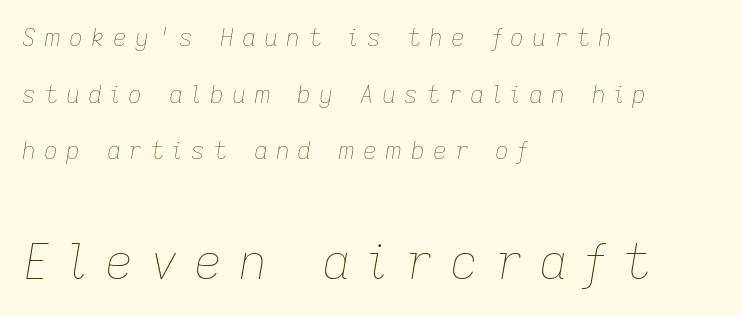
The image shows 49 px thin type, italic (leaning right); set left-aligned, loose line spacing (2.36x), unusually wide letter spacing (+0.34 em), not underlined; the second (bottom) block is 2.04x larger; low stroke contrast and a medium x-height.
